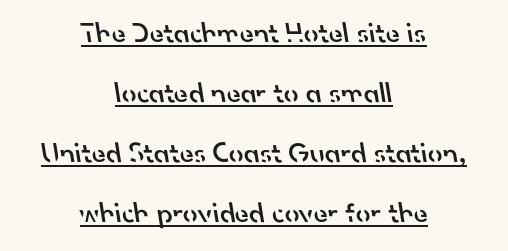
The image shows 29 px semibold sans-serif type; set centered, loose line spacing (2.07x), normal letter spacing, underlined; low stroke contrast and a small x-height.
